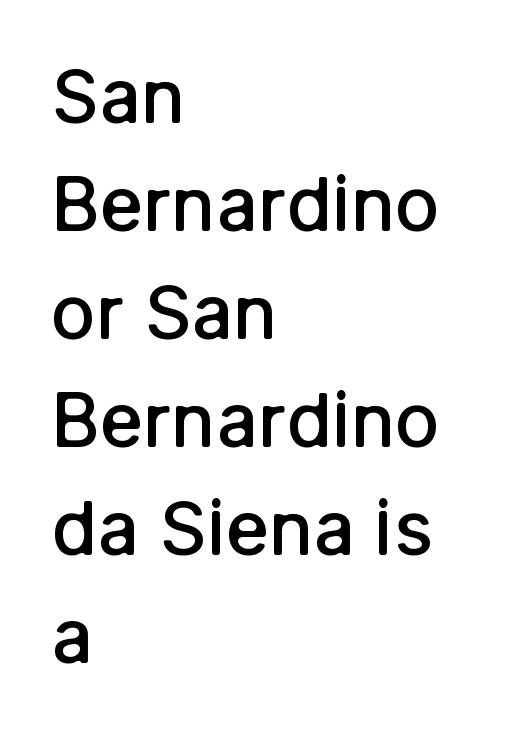
The image shows 74 px semibold sans-serif type, upright; set left-aligned, normal line spacing (1.46x), normal letter spacing, not underlined; low stroke contrast and a medium x-height.
